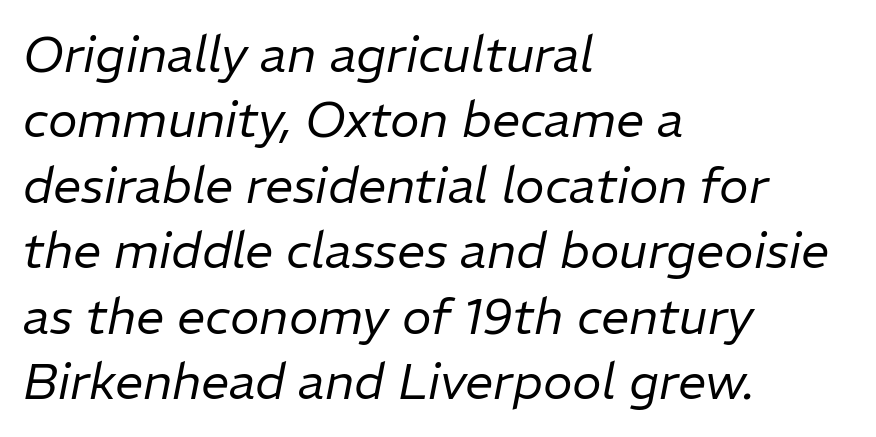
{"italic": "yes", "lean": "right", "slant_degrees": 11, "bold": "no", "weight": "regular", "width": "normal", "stroke_contrast": "low", "x_height": "medium", "monospaced": "no", "underline": "no", "align": "left", "line_spacing": "normal", "line_spacing_ratio": 1.31, "letter_spacing": "normal", "letter_spacing_em": 0.0, "glyph_px": 50}
